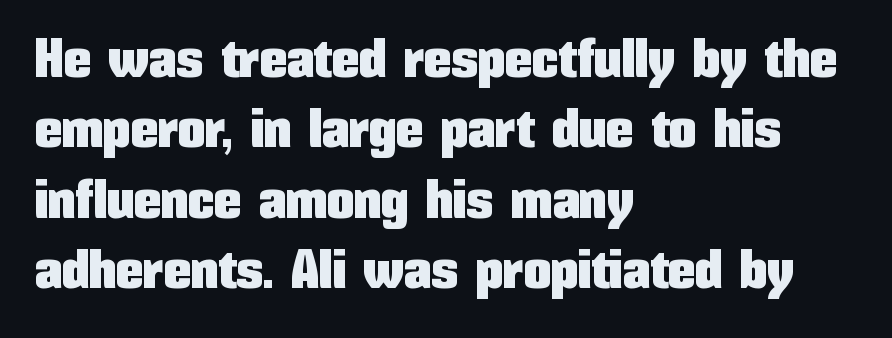
The image shows 55 px condensed sans-serif type, upright; set left-aligned, normal line spacing (1.28x), normal letter spacing, not underlined; low stroke contrast and a medium x-height.
